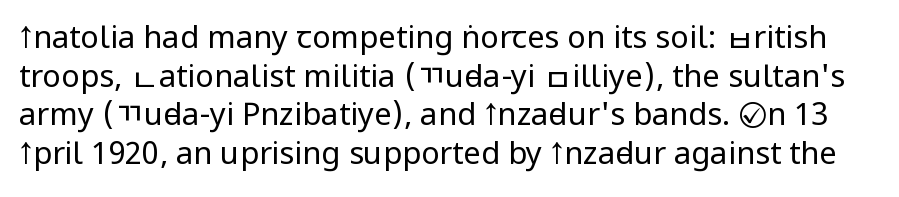
Stroke thickness stays within the range of a standard reading face or lighter. These lines were composed using upright roman letters. The designer went with a sans here, leaving each stem footless. The lines sit at an ordinary, default distance from one another. A clean baseline with only descenders dipping below it.
